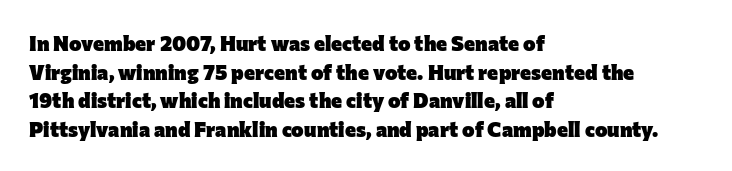
{"italic": "no", "bold": "yes", "underline": "no", "align": "left", "line_spacing": "normal", "line_spacing_ratio": 1.36, "letter_spacing": "normal", "letter_spacing_em": 0.0, "glyph_px": 21}
